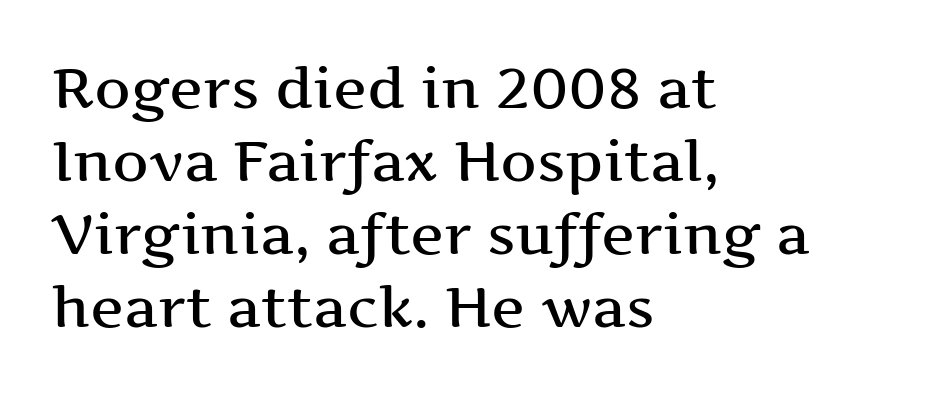
The image shows 57 px wide serif type, upright; set left-aligned, normal line spacing (1.28x), normal letter spacing, not underlined; medium stroke contrast and a medium x-height.
